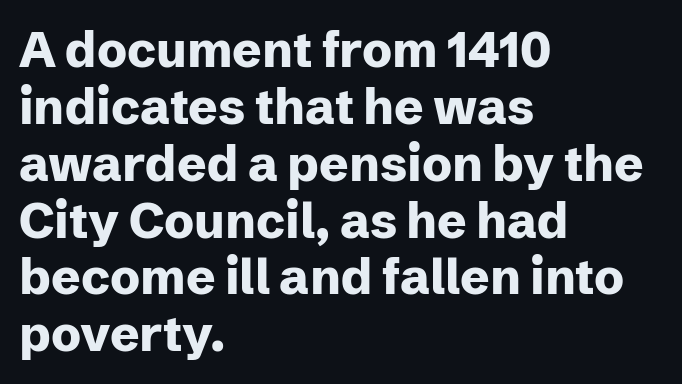
Nobody drew a line under any word here. If you drew a ruler down the left edge, every line would touch it. Type style note: lacks serifs. In terms of letterspacing, this is plain default setting. Think of a printed novel: that variable character pitch is what you see here. No italicization has been applied; the sample stays upright.
